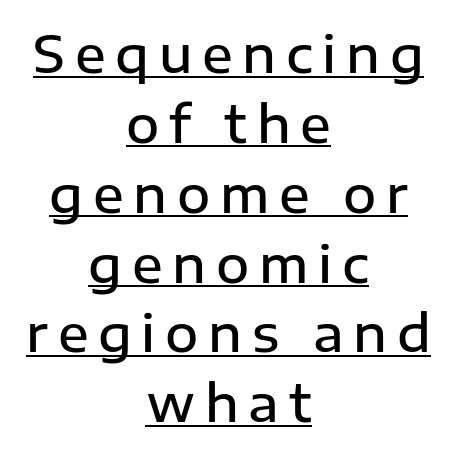
Q: Is the text bold? A: Semi-bold.
Q: Is the text italic (slanted)? A: No, it is upright.
Q: Is the typeface a serif or a sans-serif typeface? A: Sans-serif.
Q: Is the text underlined? A: Yes.
Q: How is the paragraph aligned? A: Centered.
Q: Is the spacing between lines tight, normal or loose? A: Normal.
Q: Width (condensed, normal, or wide)? A: Normal.
Q: Stroke contrast? A: Low.
Q: x-height? A: Medium.
Q: Monospaced? A: No.
